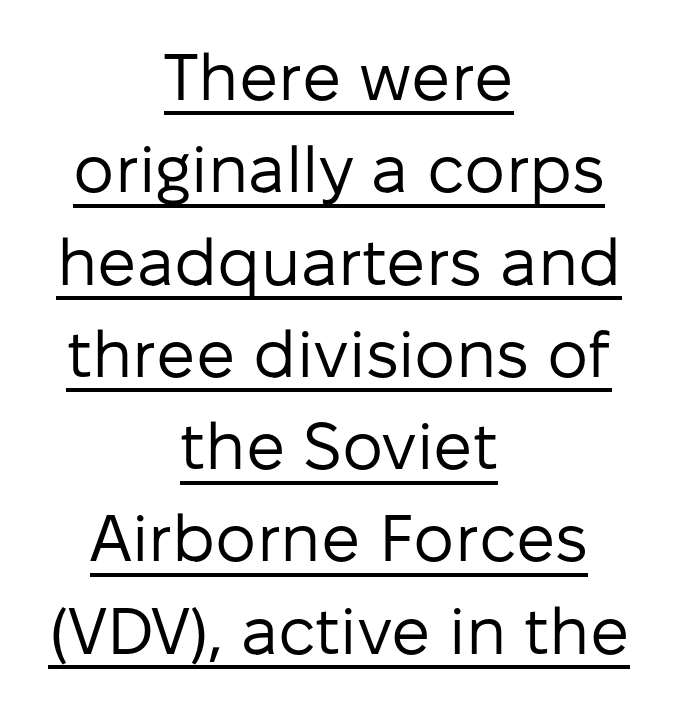
Q: Is the text bold? A: No.
Q: Is the text italic (slanted)? A: No, it is upright.
Q: Is the typeface a serif or a sans-serif typeface? A: Sans-serif.
Q: Is the text underlined? A: Yes.
Q: How is the paragraph aligned? A: Centered.
Q: Is the spacing between letters normal or unusually wide? A: Normal.
Q: Is the spacing between lines tight, normal or loose? A: Normal.
Q: Width (condensed, normal, or wide)? A: Normal.
Q: Stroke contrast? A: Low.
Q: x-height? A: Medium.
Q: Monospaced? A: No.
